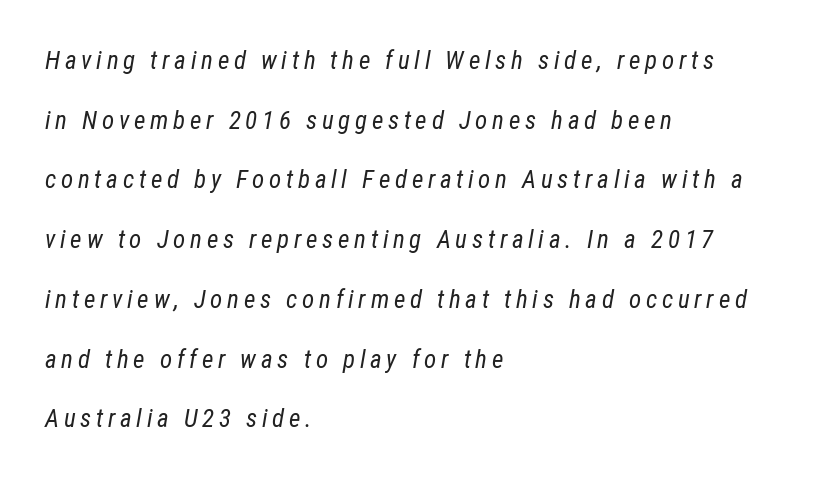
The image shows 25 px text type, italic (leaning right); set left-aligned, loose line spacing (2.39x), not underlined.
